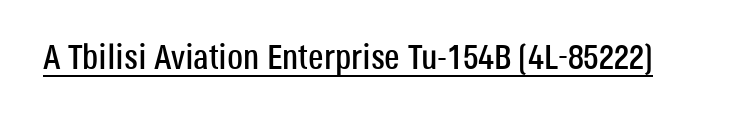
{"serif": "no", "italic": "no", "width": "condensed", "stroke_contrast": "low", "x_height": "large", "monospaced": "no", "underline": "yes", "letter_spacing": "normal", "letter_spacing_em": 0.0, "glyph_px": 35}
